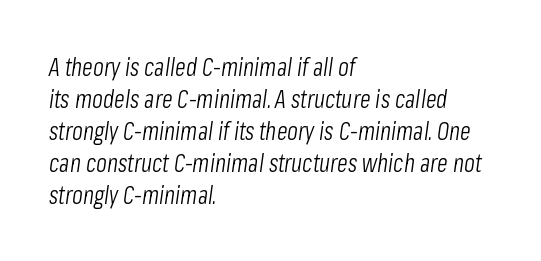
Stems and bowls with no extra thickness — not bold. Beneath every word, the page is bare. Slanted lettering throughout. These lines keep a tight, regular rhythm from letter to letter. Caption: multi-line text, flush left, ragged right. Normally led — the rows are evenly, conventionally spaced.
